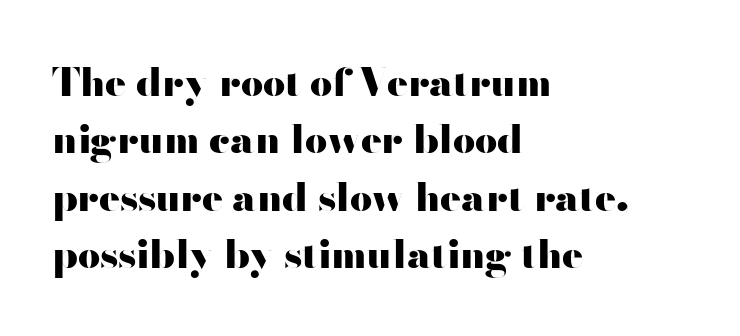
{"italic": "no", "bold": "yes", "weight": "heavy", "width": "wide", "stroke_contrast": "high", "x_height": "small", "monospaced": "no", "underline": "no", "align": "left", "line_spacing": "normal", "line_spacing_ratio": 1.47, "letter_spacing": "normal", "letter_spacing_em": 0.0, "glyph_px": 39}
